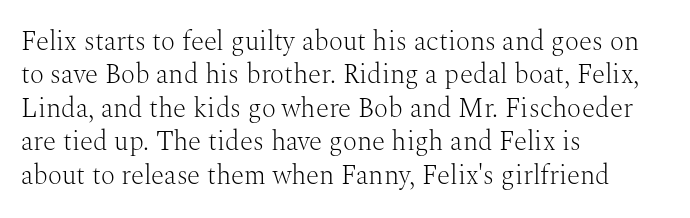
The image shows 27 px text type, upright; set left-aligned, line spacing 1.24x, normal letter spacing, not underlined.
